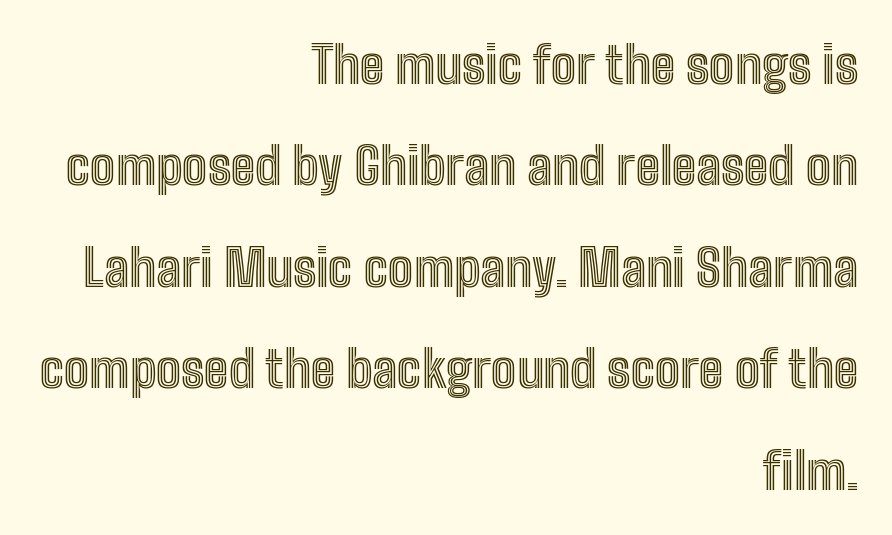
Q: Is the text italic (slanted)? A: No, it is upright.
Q: Is the text underlined? A: No.
Q: How is the paragraph aligned? A: Right-aligned.
Q: Is the spacing between letters normal or unusually wide? A: Normal.
Q: Is the spacing between lines tight, normal or loose? A: Loose.
Q: Width (condensed, normal, or wide)? A: Condensed.
Q: x-height? A: Medium.
Q: Monospaced? A: No.
